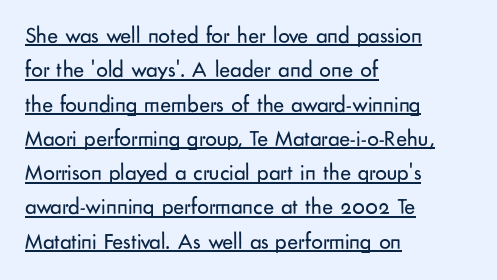
{"italic": "no", "bold": "no", "underline": "yes", "align": "left", "line_spacing": "normal", "line_spacing_ratio": 1.49, "letter_spacing": "normal", "letter_spacing_em": 0.0, "glyph_px": 23}
